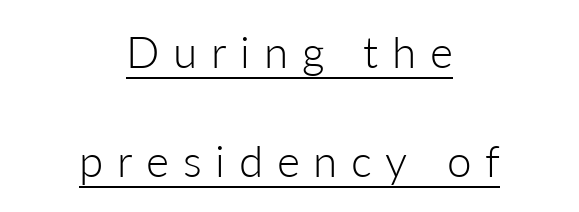
Q: Is the text bold? A: No.
Q: Is the text italic (slanted)? A: No, it is upright.
Q: Is the typeface a serif or a sans-serif typeface? A: Sans-serif.
Q: Is the text underlined? A: Yes.
Q: How is the paragraph aligned? A: Centered.
Q: Is the spacing between letters normal or unusually wide? A: Unusually wide.
Q: Is the spacing between lines tight, normal or loose? A: Loose.
Q: Width (condensed, normal, or wide)? A: Normal.
Q: Stroke contrast? A: Low.
Q: x-height? A: Medium.
Q: Monospaced? A: No.
